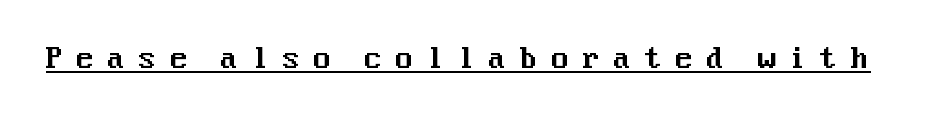
Q: Is the text italic (slanted)? A: No, it is upright.
Q: Is the typeface a serif or a sans-serif typeface? A: Sans-serif.
Q: Is the text underlined? A: Yes.
Q: Is the spacing between letters normal or unusually wide? A: Unusually wide.
Q: Width (condensed, normal, or wide)? A: Normal.
Q: Stroke contrast? A: Medium.
Q: x-height? A: Medium.
